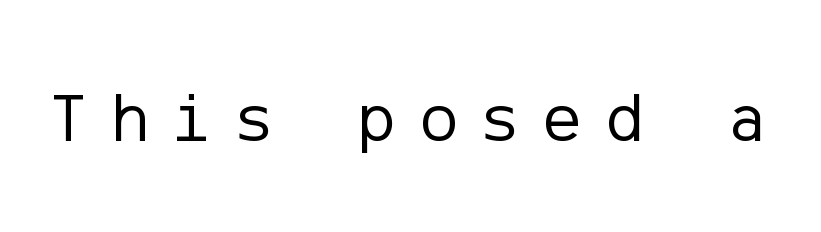
The image shows 70 px regular-weight sans-serif type, upright; set unusually wide letter spacing (+0.35 em), not underlined; low stroke contrast and a medium x-height.
